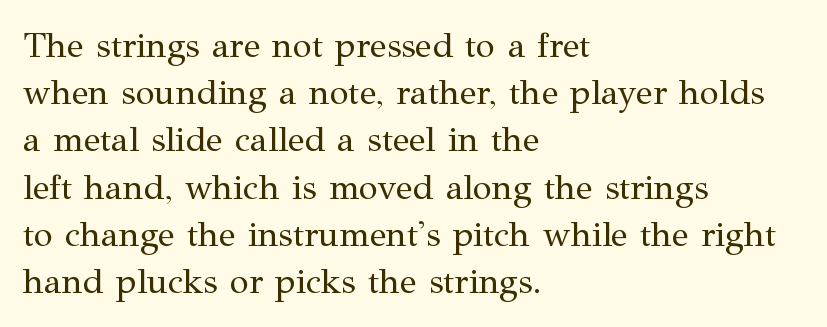
Q: Is the text bold? A: No.
Q: Is the text italic (slanted)? A: No, it is upright.
Q: Is the typeface a serif or a sans-serif typeface? A: Serif.
Q: Is the text underlined? A: No.
Q: How is the paragraph aligned? A: Left-aligned.
Q: Is the spacing between letters normal or unusually wide? A: Normal.
Q: Is the spacing between lines tight, normal or loose? A: Normal.
Q: Width (condensed, normal, or wide)? A: Normal.
Q: Stroke contrast? A: Medium.
Q: x-height? A: Medium.
Q: Monospaced? A: No.
